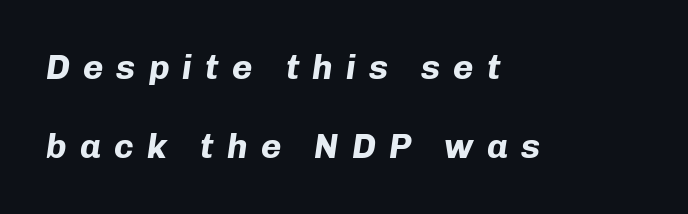
The image shows 35 px bold type, italic (leaning right); set left-aligned, loose line spacing (2.26x), unusually wide letter spacing (+0.37 em), not underlined; low stroke contrast and a medium x-height.
